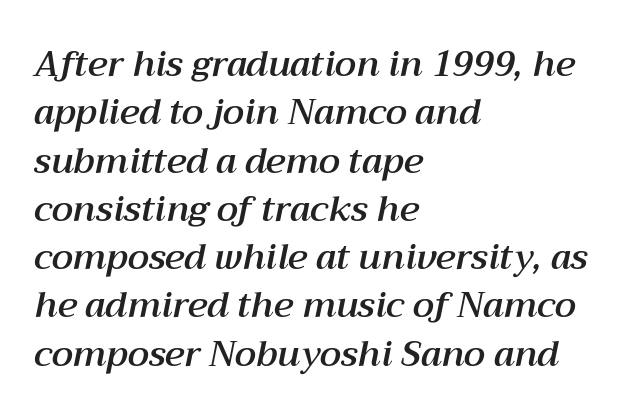
{"italic": "yes", "lean": "right", "slant_degrees": 12, "width": "normal", "stroke_contrast": "medium", "x_height": "medium", "monospaced": "no", "underline": "no", "align": "left", "line_spacing": "normal", "line_spacing_ratio": 1.38, "letter_spacing": "normal", "letter_spacing_em": 0.0, "glyph_px": 35}
